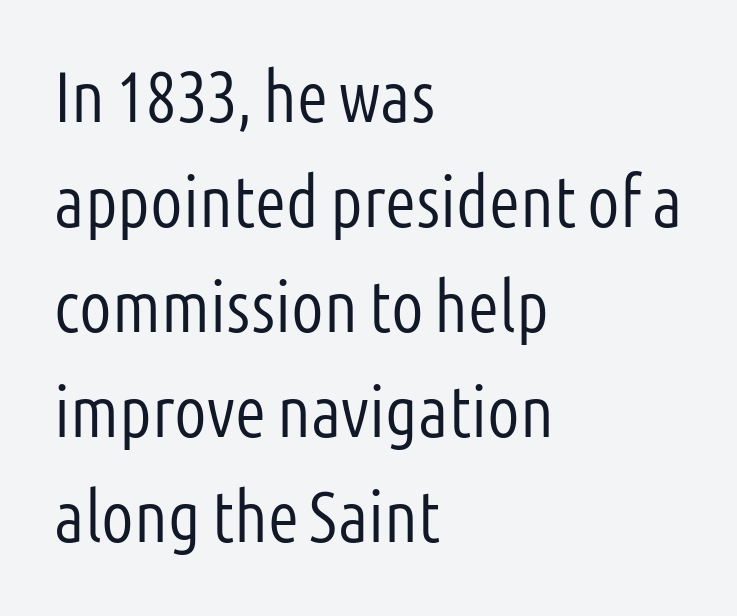
The image shows 72 px light, condensed sans-serif type, upright; set left-aligned, normal line spacing (1.46x), normal letter spacing, not underlined; low stroke contrast and a medium x-height.
